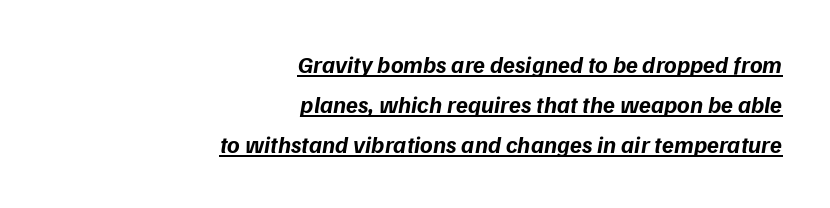
{"bold": "yes", "underline": "yes", "align": "right", "line_spacing": "normal", "line_spacing_ratio": 1.67, "letter_spacing": "normal", "letter_spacing_em": 0.0, "glyph_px": 24}
